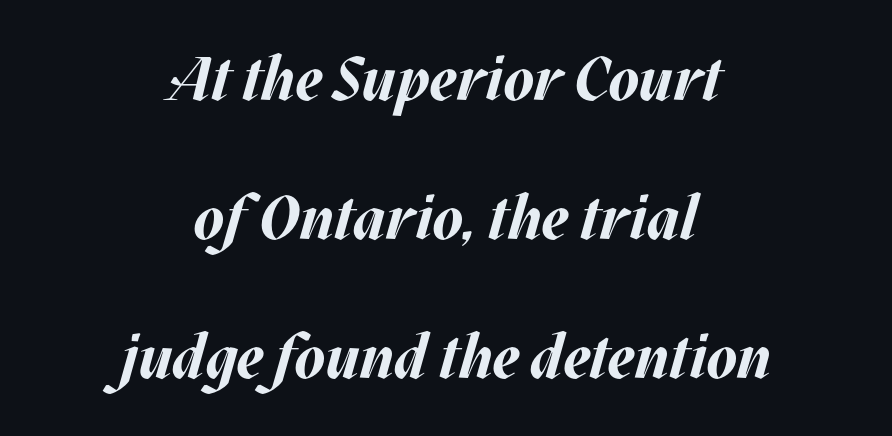
Q: Is the text bold? A: Yes.
Q: Is the text italic (slanted)? A: Yes, it leans right by about 17 degrees.
Q: Is the text underlined? A: No.
Q: How is the paragraph aligned? A: Centered.
Q: Is the spacing between letters normal or unusually wide? A: Normal.
Q: Is the spacing between lines tight, normal or loose? A: Loose.
Q: Width (condensed, normal, or wide)? A: Normal.
Q: Stroke contrast? A: Medium.
Q: x-height? A: Large.
Q: Monospaced? A: No.
